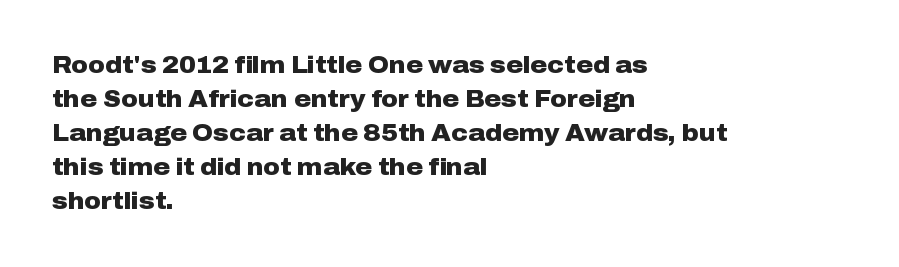
The strip under each line holds only bare page. How are the letters spaced? Ordinarily, with no added tracking. Line spacing here is normal. This rendering uses left alignment, leaving the right contour irregular. When letters stand straight like this, we call the style roman or upright. The rendering uses a bold face; every stroke is thick and dark.
